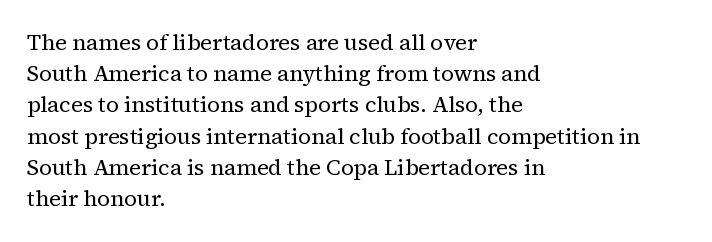
Every row of glyphs begins at an identical x-position on the left. The typesetting does not lean heavy: it is not bold. One glance says typical: line gaps are just what's usual. Underlining? Definitely not there.
